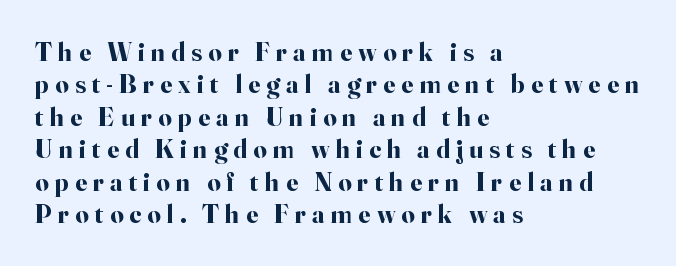
The text block is weighted toward the left margin, trailing off unevenly rightward. Line spacing here is normal. Lines of text with bare space underneath. Tracking value appears strongly positive — letters spread wide. Tall strokes in this sample are plumb rather than angled.
